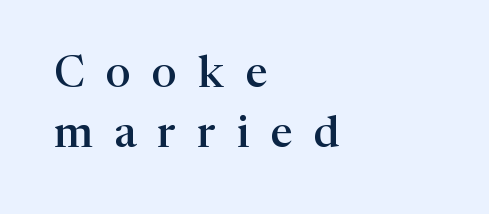
The image shows 44 px semibold serif type, upright; set left-aligned, normal line spacing (1.37x), unusually wide letter spacing (+0.48 em), not underlined; high stroke contrast and a medium x-height.
